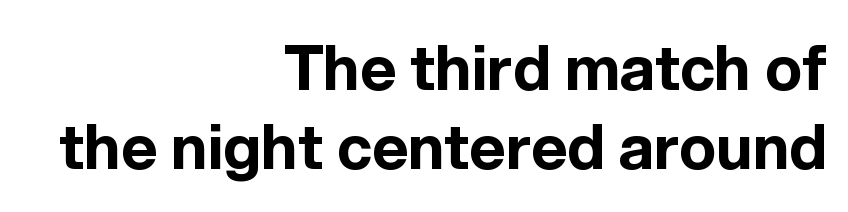
Q: Is the text bold? A: Yes.
Q: Is the text italic (slanted)? A: No, it is upright.
Q: Is the typeface a serif or a sans-serif typeface? A: Sans-serif.
Q: Is the text underlined? A: No.
Q: How is the paragraph aligned? A: Right-aligned.
Q: Is the spacing between letters normal or unusually wide? A: Normal.
Q: Is the spacing between lines tight, normal or loose? A: Normal.
Q: Width (condensed, normal, or wide)? A: Normal.
Q: x-height? A: Medium.
Q: Monospaced? A: No.
